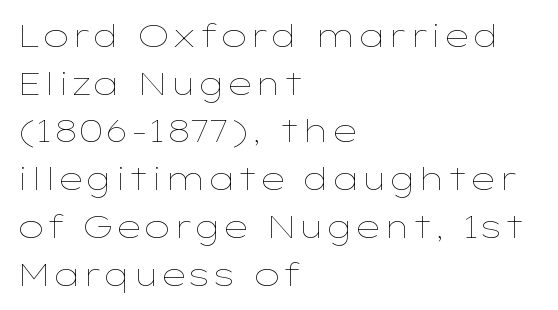
The words here are not underlined. How are the letters spaced? Ordinarily, with no added tracking. These lines stack with their left ends in a neat column. Posture: vertical. A quiet, ordinary-to-light weight characterises the typeface. You could not count columns in this text — the font is proportionally spaced.
